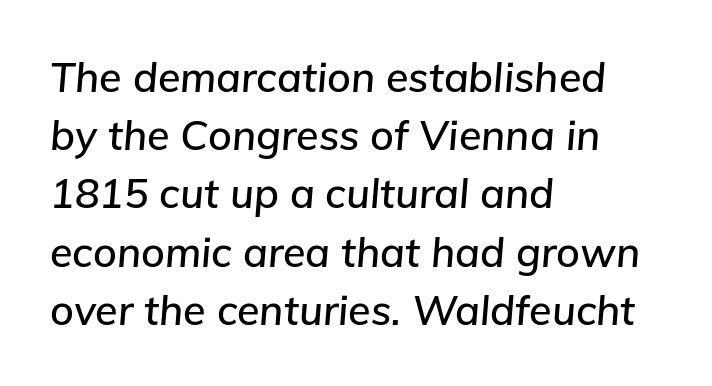
Q: Is the text italic (slanted)? A: Yes, it leans right by about 5 degrees.
Q: Is the text underlined? A: No.
Q: How is the paragraph aligned? A: Left-aligned.
Q: Is the spacing between letters normal or unusually wide? A: Normal.
Q: Is the spacing between lines tight, normal or loose? A: Normal.
Q: Width (condensed, normal, or wide)? A: Normal.
Q: Stroke contrast? A: Low.
Q: x-height? A: Medium.
Q: Monospaced? A: No.
